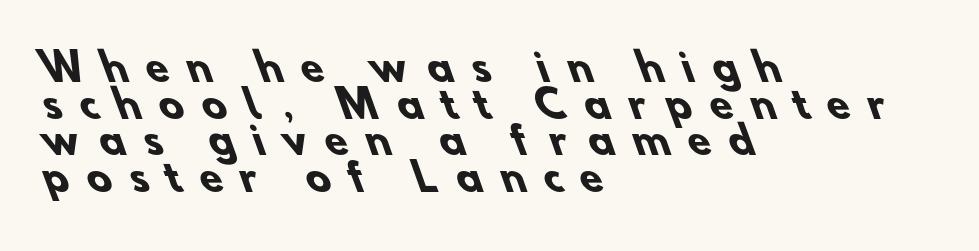
{"serif": "no", "bold": "yes", "weight": "heavy", "width": "normal", "stroke_contrast": "low", "x_height": "small", "monospaced": "no", "underline": "no", "align": "left", "line_spacing": "tight", "line_spacing_ratio": 0.99, "letter_spacing": "wide", "letter_spacing_em": 0.5, "glyph_px": 37}
